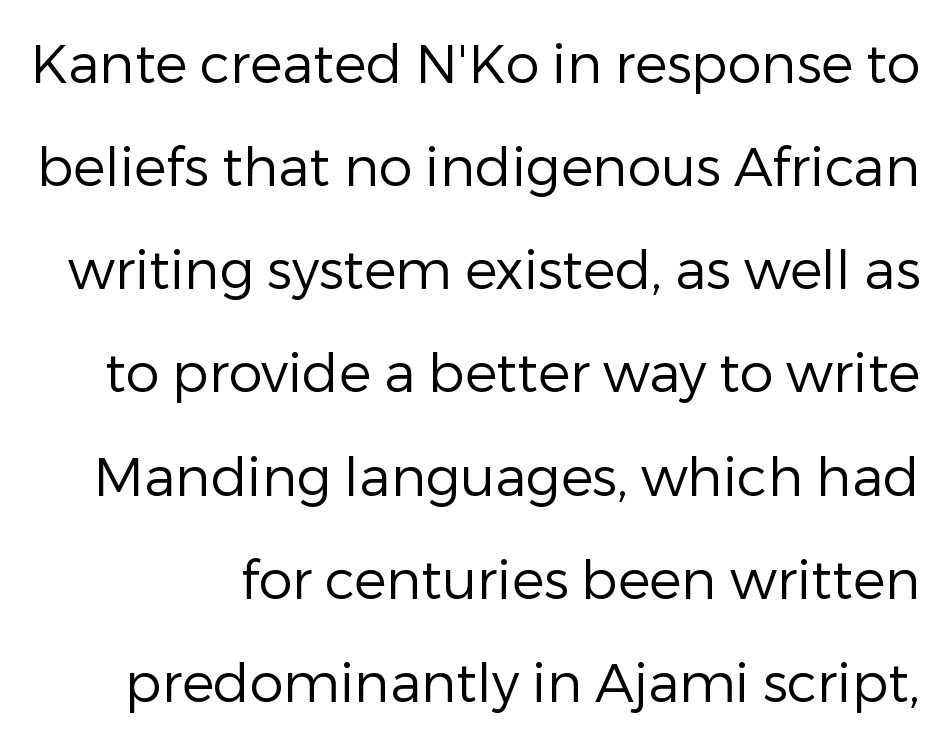
{"serif": "no", "italic": "no", "bold": "no", "weight": "regular", "width": "normal", "stroke_contrast": "low", "x_height": "medium", "monospaced": "no", "underline": "no", "line_spacing": "loose", "line_spacing_ratio": 1.91, "letter_spacing": "normal", "letter_spacing_em": 0.0, "glyph_px": 54}
